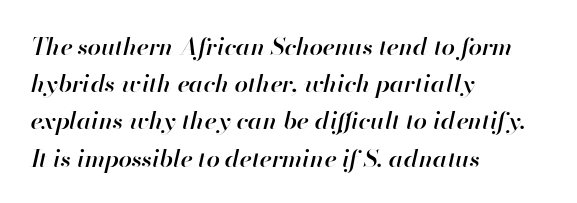
The image shows 24 px text type, italic (leaning right); set left-aligned, normal line spacing (1.55x), normal letter spacing, not underlined.
